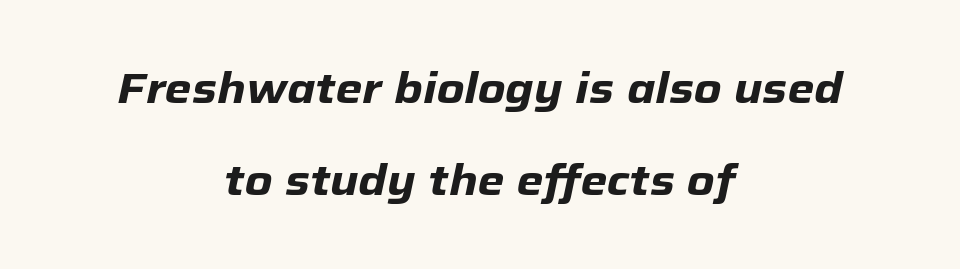
Q: Is the text bold? A: Yes.
Q: Is the text italic (slanted)? A: Yes, it leans right by about 12 degrees.
Q: Is the text underlined? A: No.
Q: How is the paragraph aligned? A: Centered.
Q: Is the spacing between letters normal or unusually wide? A: Normal.
Q: Is the spacing between lines tight, normal or loose? A: Loose.
Q: Width (condensed, normal, or wide)? A: Normal.
Q: Stroke contrast? A: Low.
Q: x-height? A: Medium.
Q: Monospaced? A: No.
